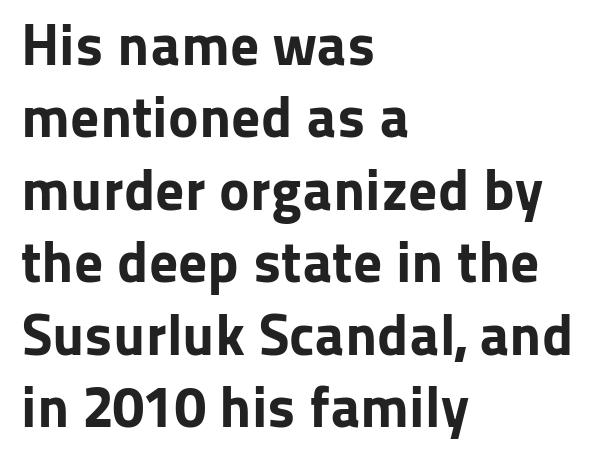
{"serif": "no", "italic": "no", "bold": "yes", "weight": "bold", "width": "normal", "stroke_contrast": "low", "x_height": "medium", "monospaced": "no", "underline": "no", "align": "left", "line_spacing": "normal", "line_spacing_ratio": 1.25, "letter_spacing": "normal", "letter_spacing_em": 0.0, "glyph_px": 58}
